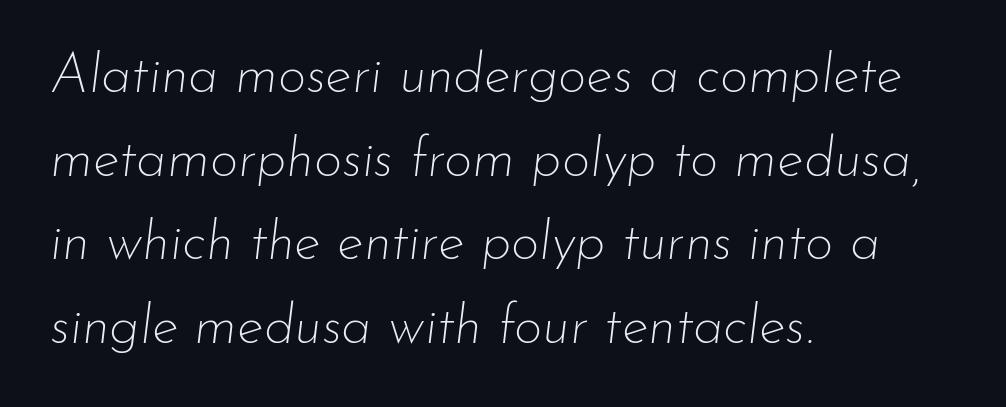
Q: Is the text bold? A: No.
Q: Is the text italic (slanted)? A: Yes, it leans right by about 7 degrees.
Q: Is the text underlined? A: No.
Q: How is the paragraph aligned? A: Left-aligned.
Q: Is the spacing between letters normal or unusually wide? A: Normal.
Q: Is the spacing between lines tight, normal or loose? A: Normal.
Q: Width (condensed, normal, or wide)? A: Normal.
Q: Stroke contrast? A: Low.
Q: x-height? A: Small.
Q: Monospaced? A: No.
